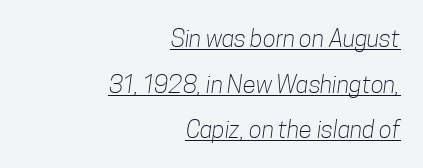
The image shows 24 px text type; set right-aligned, loose line spacing (1.9x), normal letter spacing, underlined.
